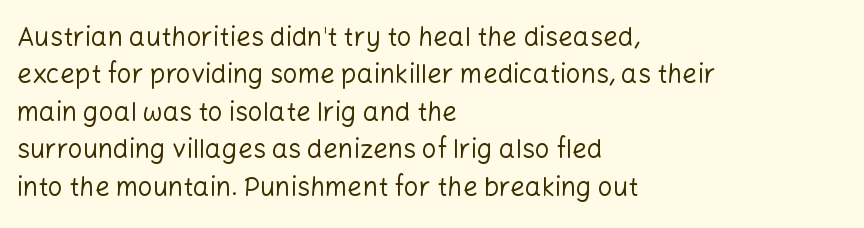
The image shows 26 px text type, upright; set left-aligned, normal line spacing (1.44x), normal letter spacing, not underlined.
